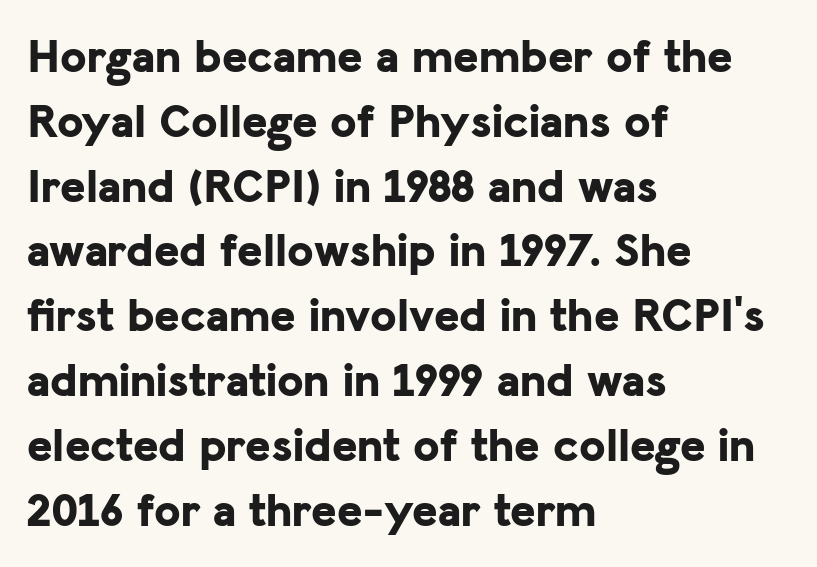
The image shows 48 px bold sans-serif type, upright; set left-aligned, normal line spacing (1.35x), normal letter spacing, not underlined; low stroke contrast and a medium x-height.
